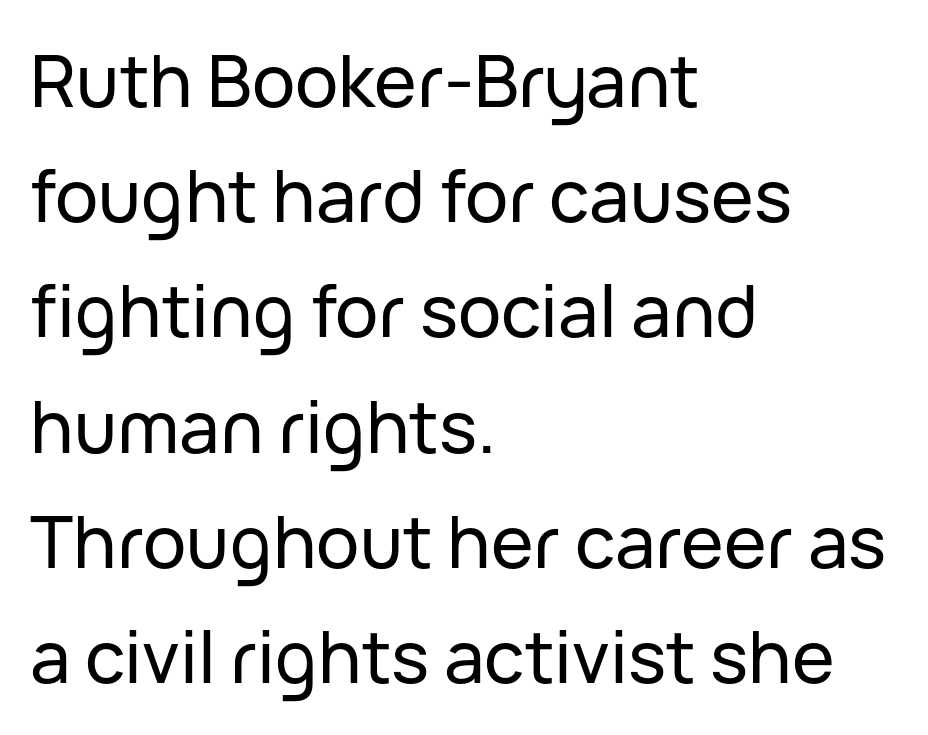
{"serif": "no", "italic": "no", "width": "normal", "stroke_contrast": "low", "x_height": "medium", "monospaced": "no", "underline": "no", "align": "left", "line_spacing": "normal", "line_spacing_ratio": 1.6, "letter_spacing": "normal", "letter_spacing_em": 0.0, "glyph_px": 72}
